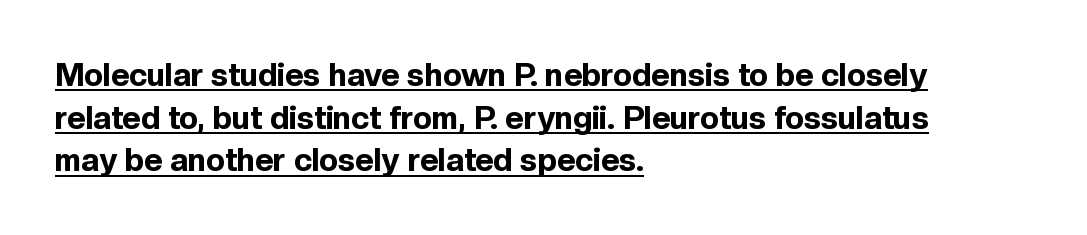
{"serif": "no", "italic": "no", "bold": "yes", "weight": "bold", "width": "normal", "x_height": "medium", "monospaced": "no", "underline": "yes", "align": "left", "line_spacing": "normal", "line_spacing_ratio": 1.33, "letter_spacing": "normal", "letter_spacing_em": 0.0, "glyph_px": 32}
